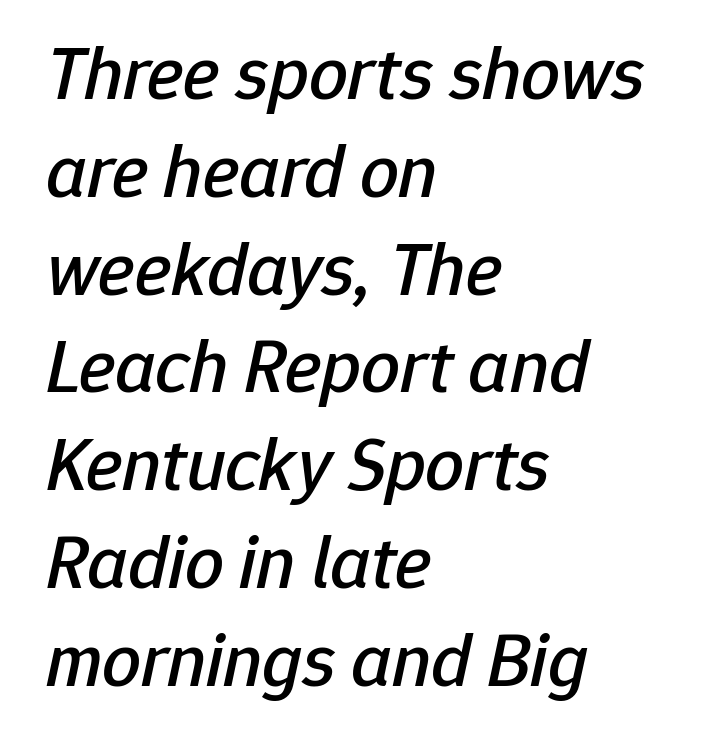
{"italic": "yes", "lean": "right", "slant_degrees": 12, "width": "normal", "stroke_contrast": "low", "x_height": "medium", "monospaced": "no", "underline": "no", "align": "left", "line_spacing": "normal", "line_spacing_ratio": 1.27, "letter_spacing": "normal", "letter_spacing_em": 0.0, "glyph_px": 77}
